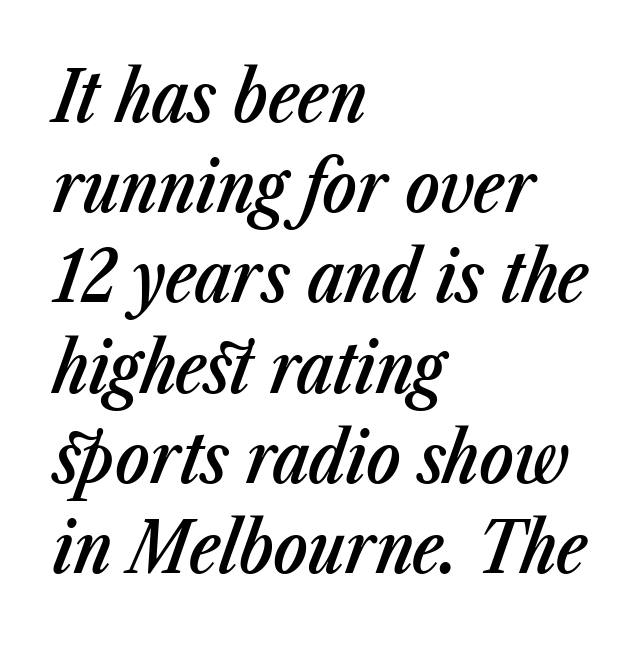
{"italic": "yes", "lean": "right", "slant_degrees": 23, "bold": "semi", "weight": "semibold", "width": "condensed", "stroke_contrast": "low", "x_height": "medium", "monospaced": "no", "underline": "no", "align": "left", "line_spacing": "normal", "line_spacing_ratio": 1.27, "letter_spacing": "normal", "letter_spacing_em": 0.0, "glyph_px": 71}
